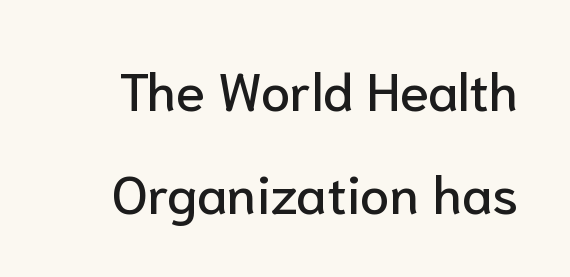
Q: Is the text italic (slanted)? A: No, it is upright.
Q: Is the typeface a serif or a sans-serif typeface? A: Sans-serif.
Q: Is the text underlined? A: No.
Q: Is the spacing between letters normal or unusually wide? A: Normal.
Q: Is the spacing between lines tight, normal or loose? A: Loose.
Q: Width (condensed, normal, or wide)? A: Normal.
Q: Stroke contrast? A: Low.
Q: x-height? A: Medium.
Q: Monospaced? A: No.
